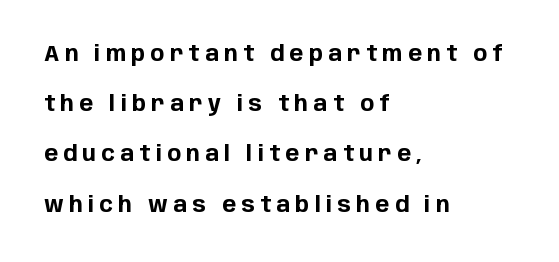
Q: Is the text bold? A: Yes.
Q: Is the text italic (slanted)? A: No, it is upright.
Q: Is the text underlined? A: No.
Q: How is the paragraph aligned? A: Left-aligned.
Q: Is the spacing between letters normal or unusually wide? A: Unusually wide.
Q: Is the spacing between lines tight, normal or loose? A: Loose.
